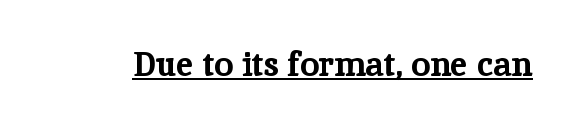
The image shows 34 px bold serif type, upright; set normal letter spacing, underlined; low stroke contrast and a medium x-height.
